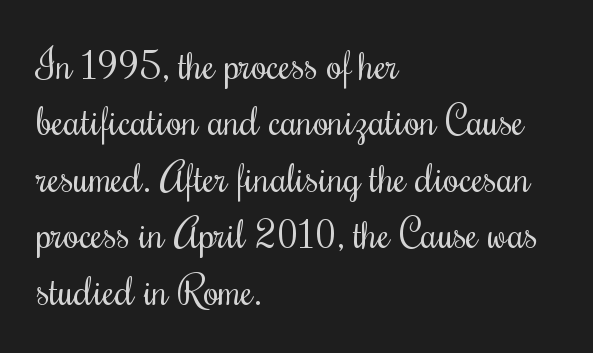
Horizontally, the lines are justified to the leading edge only. Words float on clear page, feet unadorned. The strokes are not fattened; the text isn't bold. Evenly set lines give the paragraph a standard silhouette. Here the designer chose a conventional face with non-uniform glyph widths.
